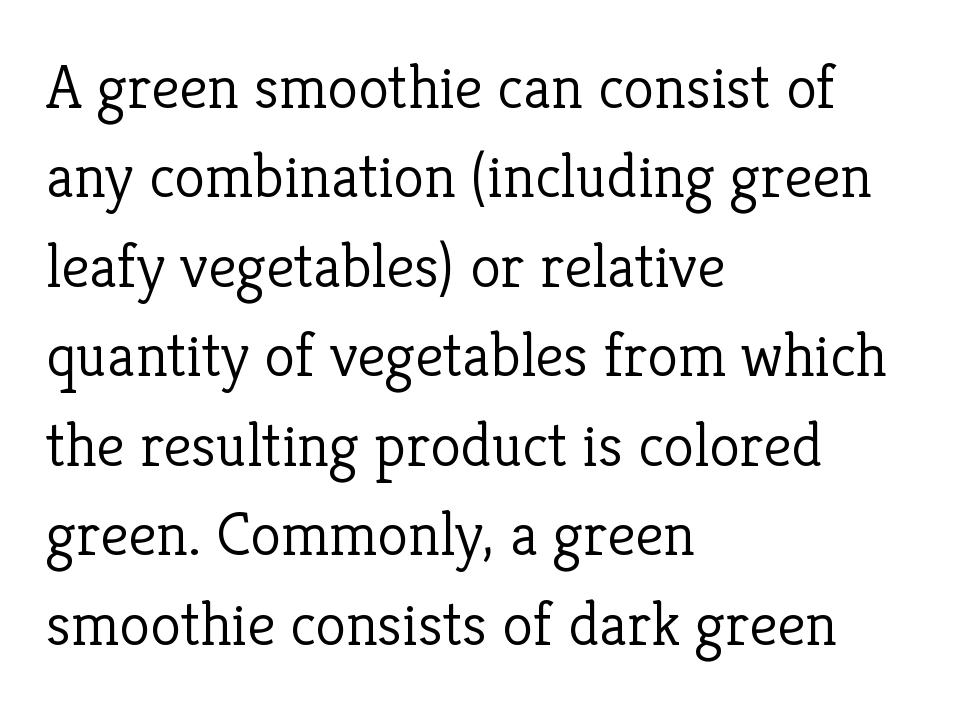
A typesetter would mark this as roman, not italic. No chunkiness to these letters — they're not bold. In terms of letterspacing, this is plain default setting. You can tell from the footed stems that serif type was used. This sample keeps an unexceptional amount of space between lines. Rule under the text: the space is simply empty.
